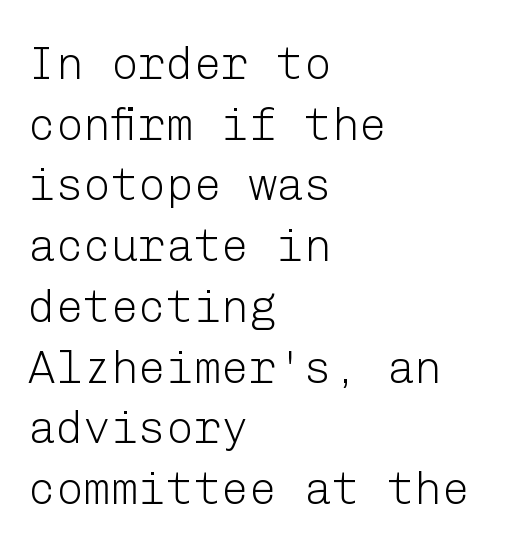
Type style note: lacks serifs. Compared with typical body copy, the letter spacing here is the same. Is there much room between lines? A standard amount, neither cramped nor airy. Italic: no, the glyphs are upright roman. Lines of text with bare space underneath.
